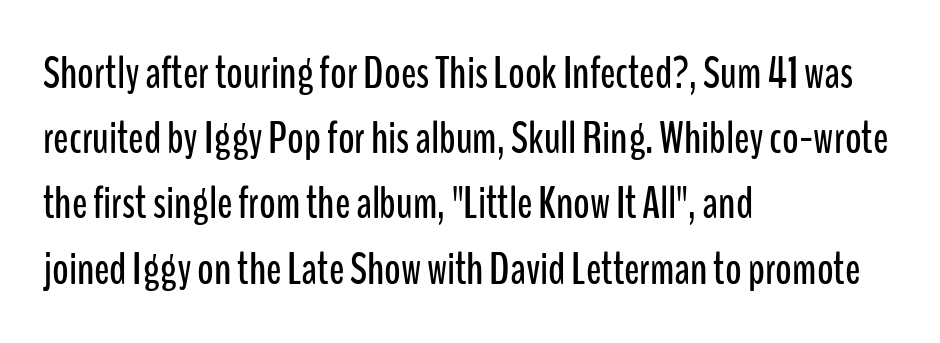
{"serif": "no", "italic": "no", "width": "condensed", "stroke_contrast": "low", "x_height": "medium", "monospaced": "no", "underline": "no", "align": "left", "line_spacing": "normal", "line_spacing_ratio": 1.45, "letter_spacing": "normal", "letter_spacing_em": 0.0, "glyph_px": 45}
